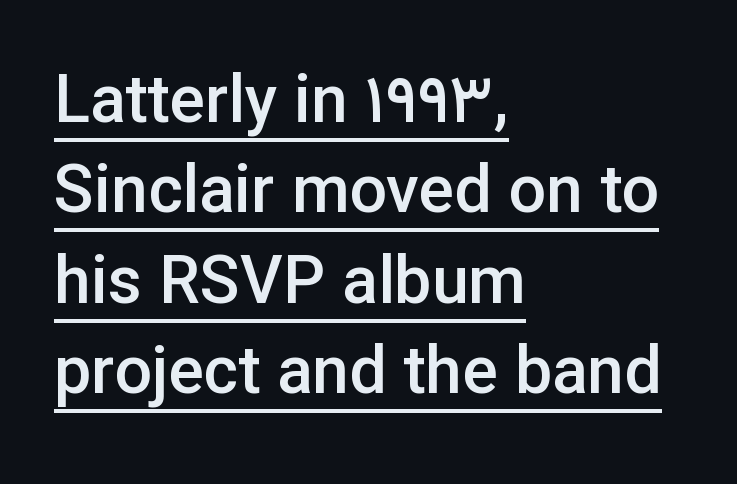
The image shows 66 px semibold sans-serif type, upright; set left-aligned, normal line spacing (1.37x), normal letter spacing, underlined; low stroke contrast and a medium x-height.
